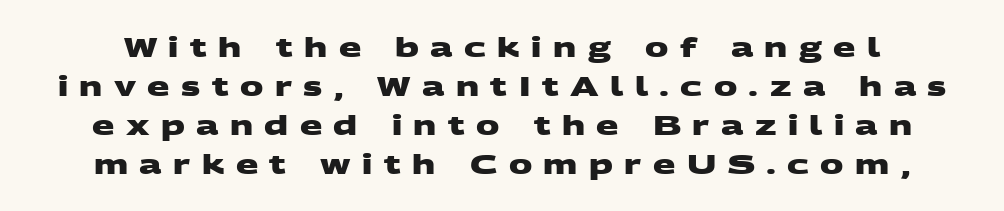
The characters look thick and weighty, a clear bold. Glyph-to-glyph distance is far greater than everyday printed text. Glance below the letters and you will spot only blank space. Honestly, the row spacing looks completely unremarkable.
